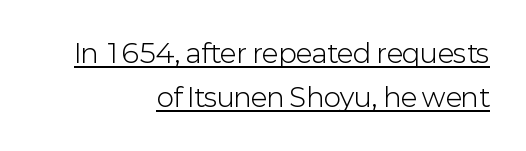
{"italic": "no", "bold": "no", "underline": "yes", "align": "right", "line_spacing_ratio": 1.71, "letter_spacing": "normal", "letter_spacing_em": 0.0, "glyph_px": 26}
